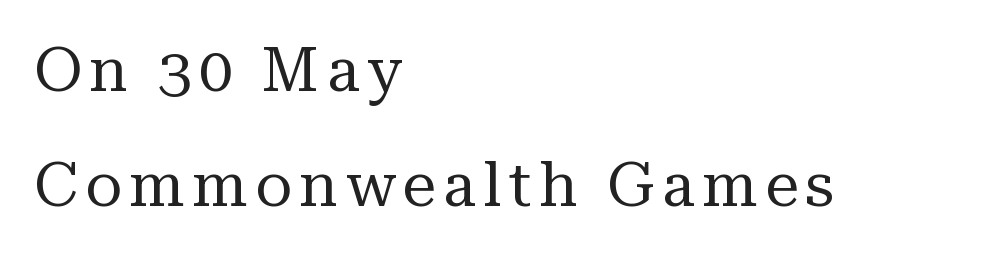
Q: Is the text bold? A: No.
Q: Is the text italic (slanted)? A: No, it is upright.
Q: Is the typeface a serif or a sans-serif typeface? A: Serif.
Q: Is the text underlined? A: No.
Q: How is the paragraph aligned? A: Left-aligned.
Q: Width (condensed, normal, or wide)? A: Normal.
Q: Stroke contrast? A: Medium.
Q: x-height? A: Medium.
Q: Monospaced? A: No.
